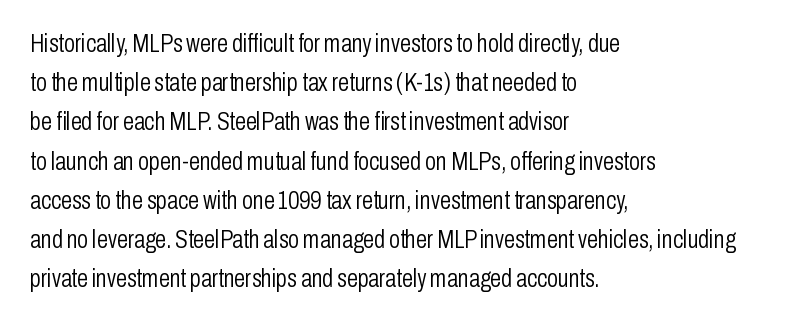
The image shows 25 px text type, upright; set left-aligned, normal line spacing (1.57x), normal letter spacing, not underlined.
